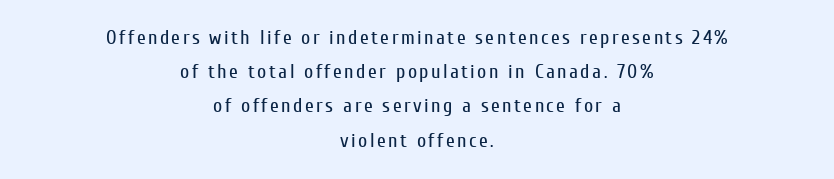
{"italic": "no", "bold": "no", "underline": "no", "align": "center", "line_spacing_ratio": 1.71, "glyph_px": 20}
